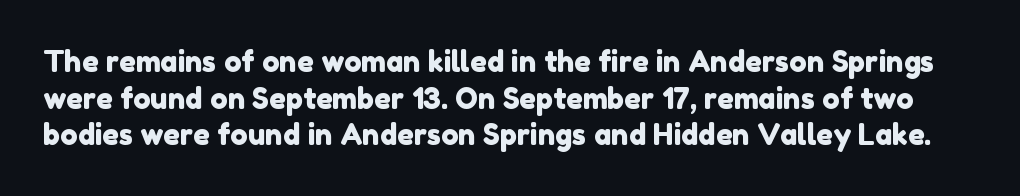
{"serif": "no", "width": "normal", "stroke_contrast": "low", "x_height": "medium", "monospaced": "no", "underline": "no", "line_spacing": "normal", "line_spacing_ratio": 1.26, "letter_spacing": "normal", "letter_spacing_em": 0.0, "glyph_px": 29}
